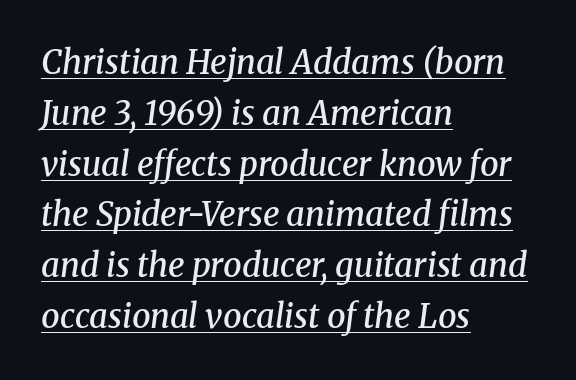
Q: Is the text bold? A: Semi-bold.
Q: Is the text italic (slanted)? A: Yes, it leans right by about 8 degrees.
Q: Is the typeface a serif or a sans-serif typeface? A: Serif.
Q: Is the text underlined? A: Yes.
Q: How is the paragraph aligned? A: Left-aligned.
Q: Is the spacing between letters normal or unusually wide? A: Normal.
Q: Is the spacing between lines tight, normal or loose? A: Normal.
Q: Width (condensed, normal, or wide)? A: Normal.
Q: Stroke contrast? A: Medium.
Q: x-height? A: Medium.
Q: Monospaced? A: No.
